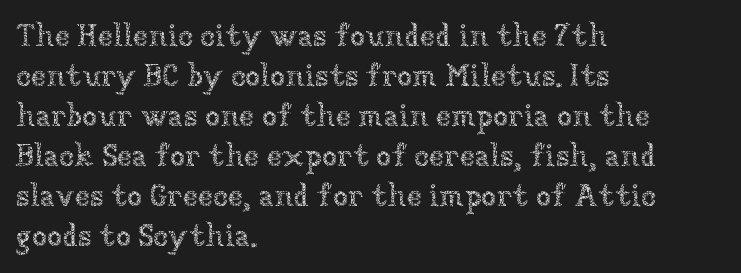
{"italic": "no", "bold": "no", "weight": "thin", "width": "normal", "stroke_contrast": "low", "x_height": "medium", "monospaced": "no", "underline": "no", "align": "left", "line_spacing": "normal", "line_spacing_ratio": 1.29, "letter_spacing": "normal", "letter_spacing_em": 0.0, "glyph_px": 31}
